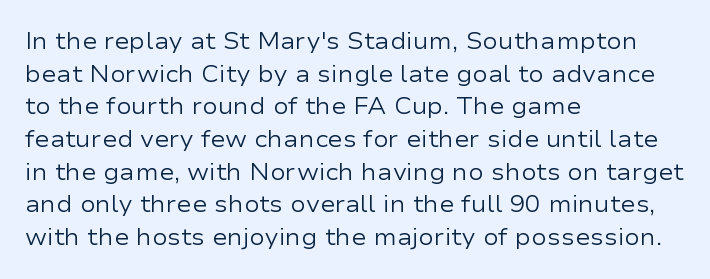
Q: Is the text bold? A: No.
Q: Is the text italic (slanted)? A: No, it is upright.
Q: Is the text underlined? A: No.
Q: How is the paragraph aligned? A: Left-aligned.
Q: Is the spacing between letters normal or unusually wide? A: Normal.
Q: Is the spacing between lines tight, normal or loose? A: Normal.
